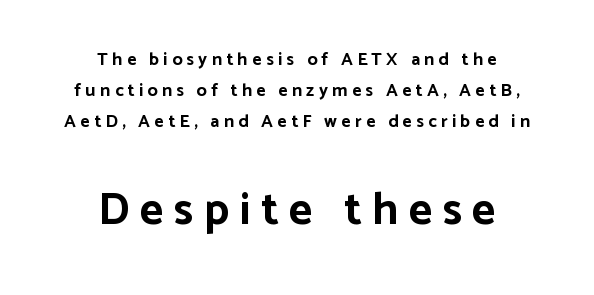
Q: Is the text bold? A: Yes.
Q: Is the text italic (slanted)? A: No, it is upright.
Q: Is the typeface a serif or a sans-serif typeface? A: Sans-serif.
Q: Is the text underlined? A: No.
Q: How is the paragraph aligned? A: Centered.
Q: Is the spacing between letters normal or unusually wide? A: Unusually wide.
Q: Which block of text is set in a larger size, the first (top) or the second (bottom)? A: The second (bottom) one.
Q: Width (condensed, normal, or wide)? A: Normal.
Q: Stroke contrast? A: Low.
Q: x-height? A: Medium.
Q: Monospaced? A: No.
